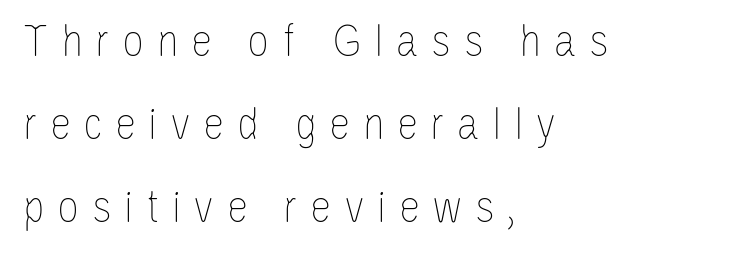
The ragged edge is on the right, which tells us the setting is flush left. What stands out about the letter spacing? Its width — letters are far apart. If you drew a line through each stem, it would be perfectly vertical. Proportional: the letters do not fall into vertical columns. The foot of each line stays bare and open. Is this a heavy cut? Hardly; it is regular or lighter.
